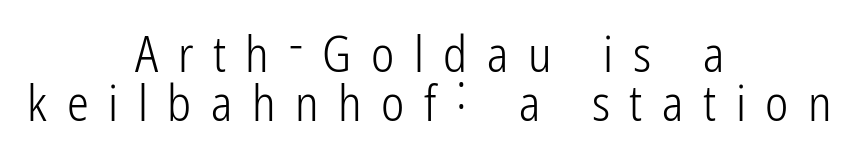
These lines have a slow, spaced-out rhythm from letter to letter. No word sits above an underline. Compared with a typical body face, this is equally light or lighter still. A sans-serif font was chosen for this passage.
